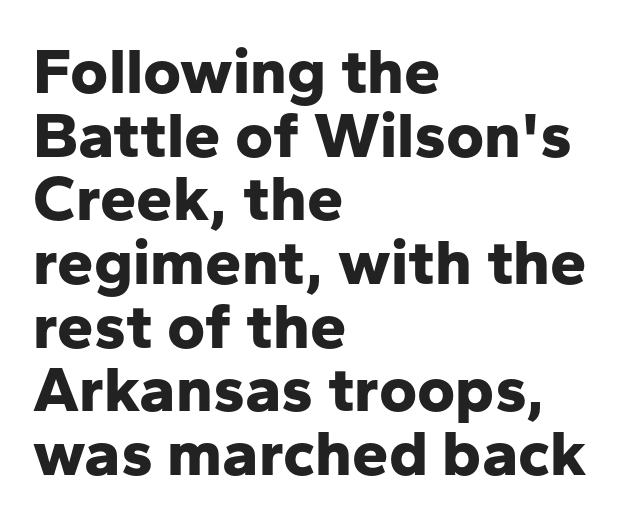
The image shows 65 px bold sans-serif type, upright; set left-aligned, tight line spacing (0.98x), normal letter spacing, not underlined; low stroke contrast and a medium x-height.
